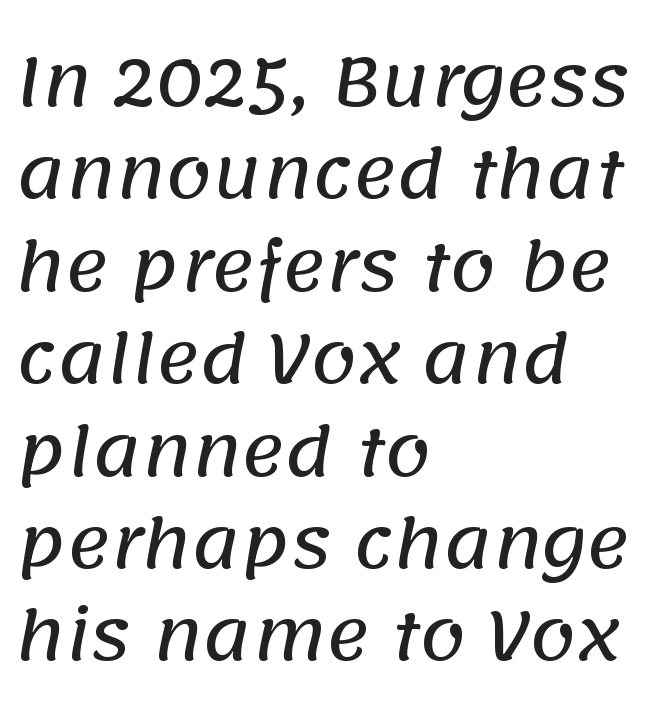
Q: Is the typeface a serif or a sans-serif typeface? A: Sans-serif.
Q: Is the text underlined? A: No.
Q: How is the paragraph aligned? A: Left-aligned.
Q: Is the spacing between letters normal or unusually wide? A: Normal.
Q: Is the spacing between lines tight, normal or loose? A: Normal.
Q: Width (condensed, normal, or wide)? A: Normal.
Q: Stroke contrast? A: Low.
Q: x-height? A: Large.
Q: Monospaced? A: No.
